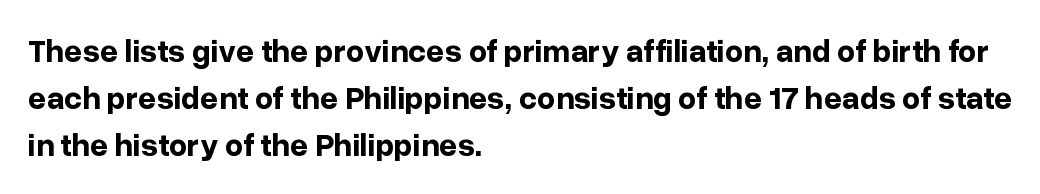
Q: Is the text bold? A: Yes.
Q: Is the text italic (slanted)? A: No, it is upright.
Q: Is the typeface a serif or a sans-serif typeface? A: Sans-serif.
Q: Is the text underlined? A: No.
Q: How is the paragraph aligned? A: Left-aligned.
Q: Is the spacing between letters normal or unusually wide? A: Normal.
Q: Is the spacing between lines tight, normal or loose? A: Normal.
Q: Width (condensed, normal, or wide)? A: Normal.
Q: Stroke contrast? A: Low.
Q: x-height? A: Medium.
Q: Monospaced? A: No.
